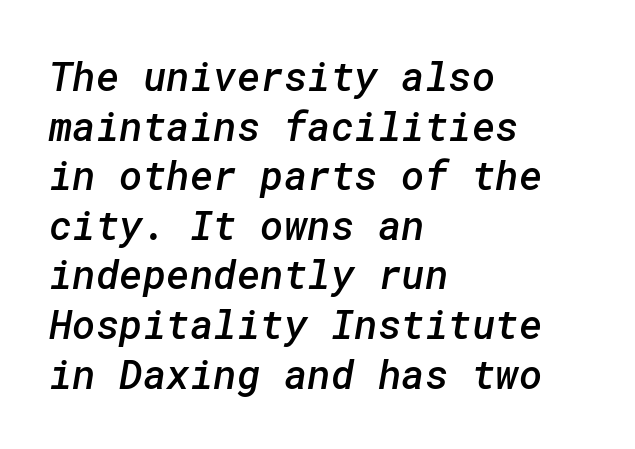
{"serif": "no", "bold": "semi", "weight": "semibold", "width": "normal", "stroke_contrast": "low", "x_height": "medium", "underline": "no", "align": "left", "line_spacing_ratio": 1.24, "letter_spacing": "normal", "letter_spacing_em": 0.0, "glyph_px": 40}
